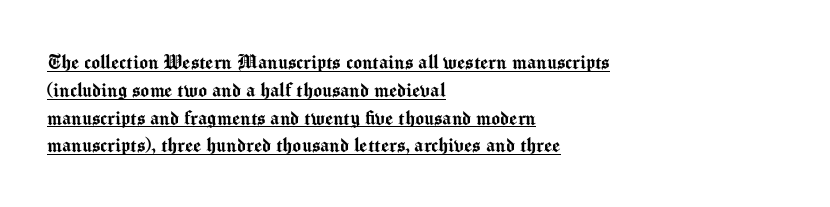
The image shows 23 px text type, upright; set left-aligned, line spacing 1.21x, normal letter spacing, underlined.
